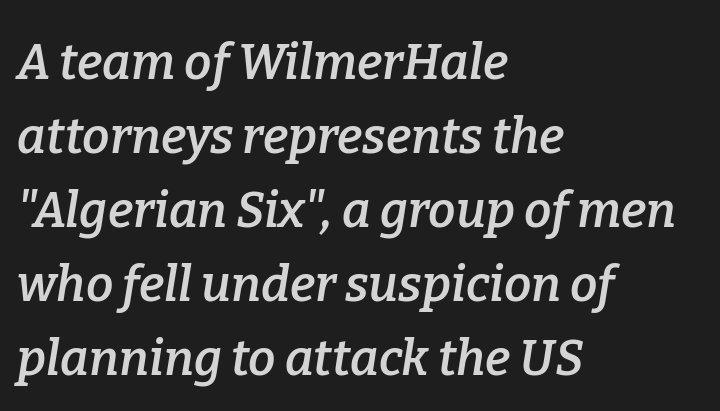
{"serif": "yes", "italic": "yes", "lean": "right", "slant_degrees": 9, "bold": "semi", "weight": "semibold", "width": "normal", "stroke_contrast": "low", "x_height": "medium", "monospaced": "no", "underline": "no", "align": "left", "line_spacing": "normal", "line_spacing_ratio": 1.51, "letter_spacing": "normal", "letter_spacing_em": 0.0, "glyph_px": 49}
